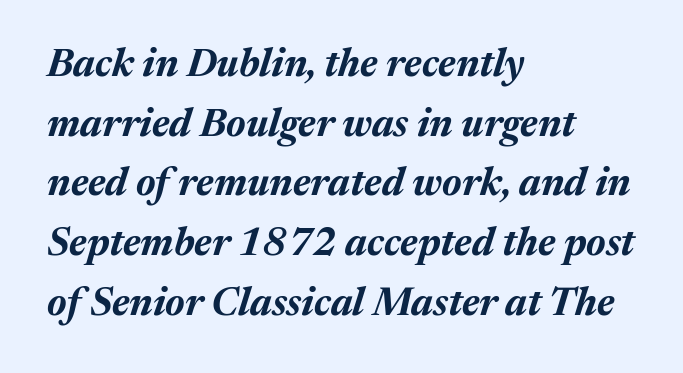
{"italic": "yes", "lean": "right", "slant_degrees": 17, "bold": "yes", "weight": "bold", "width": "normal", "stroke_contrast": "medium", "x_height": "medium", "monospaced": "no", "underline": "no", "align": "left", "line_spacing": "normal", "line_spacing_ratio": 1.53, "letter_spacing": "normal", "letter_spacing_em": 0.0, "glyph_px": 39}
